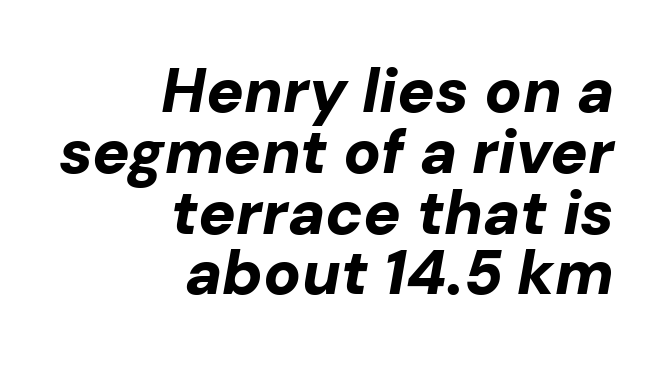
Every row of glyphs terminates at an identical x-position on the right. Default kerning and tracking; the words read as compact shapes. You can tell it's italic because the verticals aren't actually vertical. Character widths vary here, with narrow letters taking less room than wide ones.
